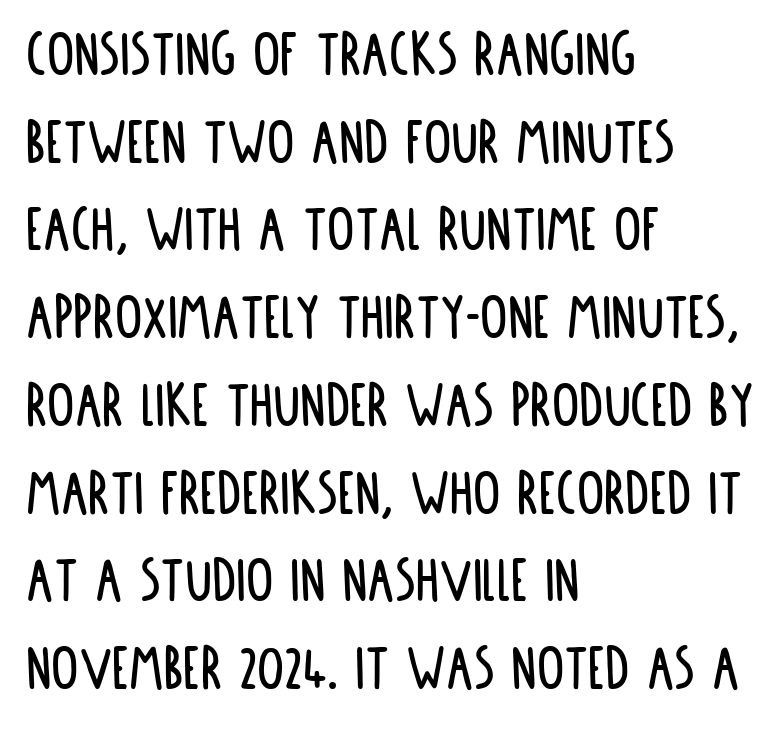
{"serif": "no", "italic": "no", "width": "condensed", "stroke_contrast": "low", "x_height": "large", "monospaced": "no", "underline": "no", "align": "left", "line_spacing": "normal", "line_spacing_ratio": 1.29, "letter_spacing": "normal", "letter_spacing_em": 0.0, "glyph_px": 68}
